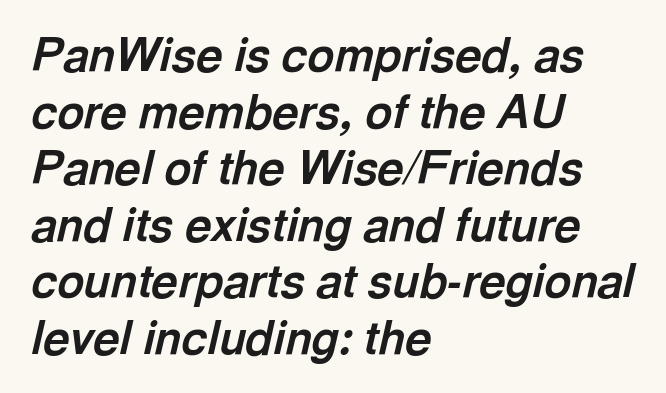
The image shows 46 px bold type, italic (leaning right); set left-aligned, line spacing 1.23x, normal letter spacing, not underlined; a medium x-height.
